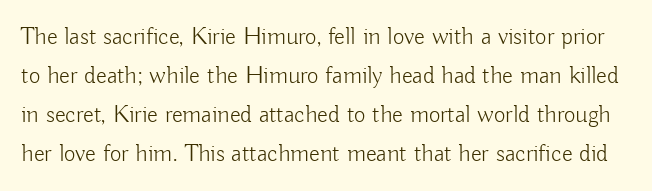
The image shows 25 px text type, upright; set normal line spacing (1.56x), normal letter spacing, not underlined.
